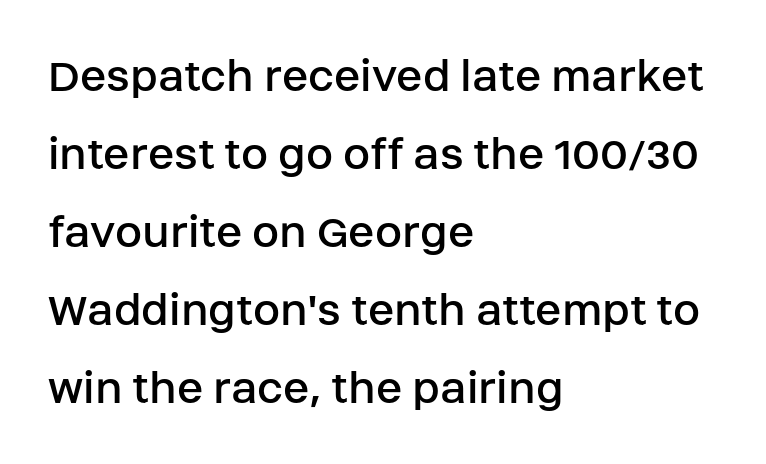
The face used here is proportionally spaced, like ordinary book or web type. The passage shown has conventional tracking throughout. If you drew a line through each stem, it would be perfectly vertical. These lines stack with their left ends in a neat column. Is the type heavy? It reads as light-to-regular instead.
